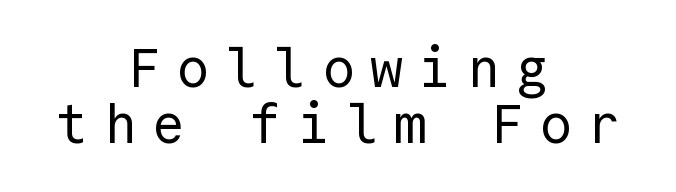
The image shows 55 px regular-weight sans-serif type, upright, monospaced; set centered, tight line spacing (1.01x), unusually wide letter spacing (+0.28 em), not underlined; a medium x-height.
